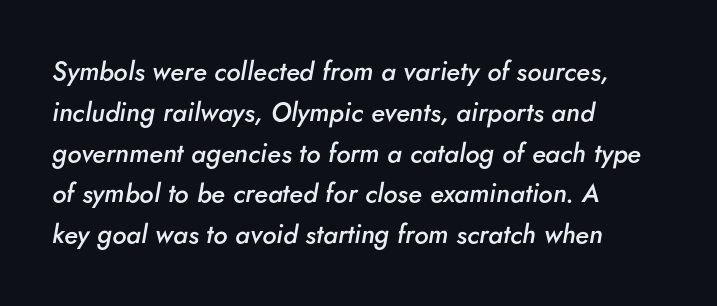
The image shows 26 px text type, italic (leaning right); set left-aligned, normal line spacing (1.57x), normal letter spacing, not underlined.
